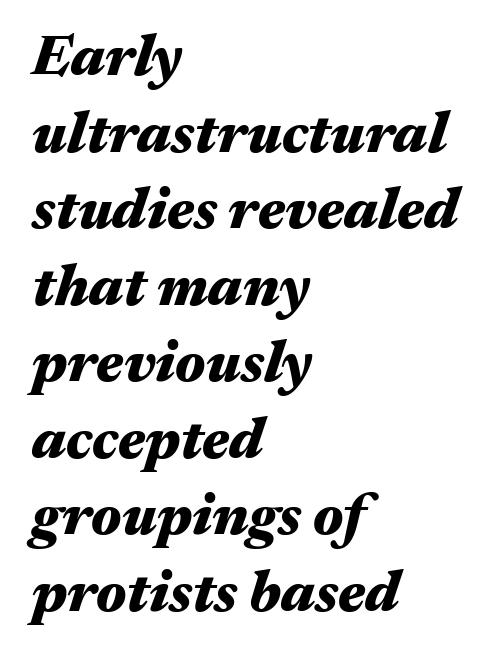
Q: Is the text bold? A: Yes.
Q: Is the text italic (slanted)? A: Yes, it leans right by about 17 degrees.
Q: Is the text underlined? A: No.
Q: How is the paragraph aligned? A: Left-aligned.
Q: Is the spacing between letters normal or unusually wide? A: Normal.
Q: Is the spacing between lines tight, normal or loose? A: Normal.
Q: Width (condensed, normal, or wide)? A: Wide.
Q: Stroke contrast? A: Medium.
Q: x-height? A: Medium.
Q: Monospaced? A: No.
